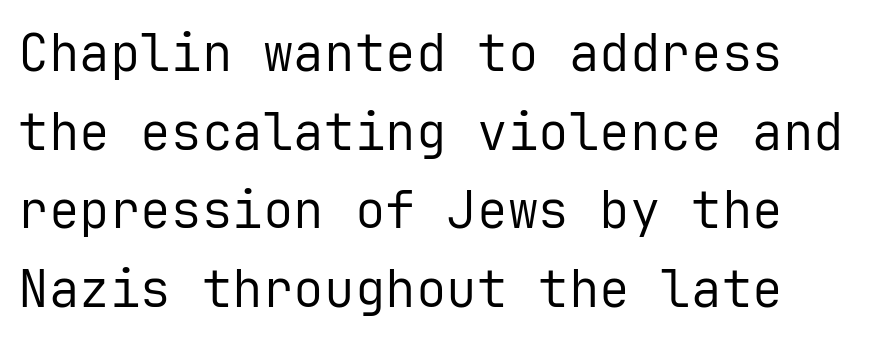
A sans-serif font was chosen for this passage. Designer's note — italics off, roman on. This sample has the even, mechanical cadence of fixed-width lettering. Observe the ordinary spacing: letters are neighbours, not strangers. A clean baseline with only descenders dipping below it. The face looks like a standard text weight, possibly lighter.
